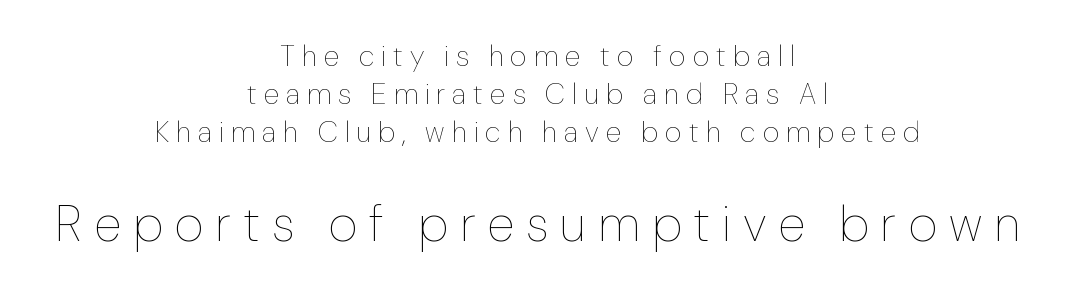
{"italic": "no", "bold": "no", "weight": "thin", "width": "normal", "stroke_contrast": "low", "x_height": "medium", "monospaced": "no", "underline": "no", "align": "center", "line_spacing": "normal", "line_spacing_ratio": 1.31, "letter_spacing": "wide", "letter_spacing_em": 0.24, "larger_block": "second", "size_ratio": 1.72, "glyph_px": 50}
